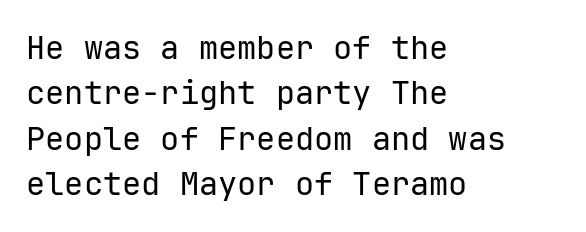
You could call the tracking neutral — neither tight nor loose. Stems here are at most as thick as an everyday book face. Type style note: lacks serifs. The passage shown is not underscored anywhere.
